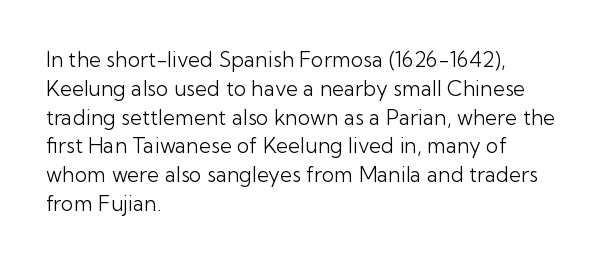
Q: Is the text bold? A: No.
Q: Is the text italic (slanted)? A: No, it is upright.
Q: Is the text underlined? A: No.
Q: How is the paragraph aligned? A: Left-aligned.
Q: Is the spacing between letters normal or unusually wide? A: Normal.
Q: Is the spacing between lines tight, normal or loose? A: Normal.
